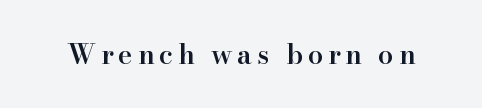
Notice how the stems are strictly vertical — no italics here. The strokes are fattened partway — semibold, not bold. Words float on clear page, feet unadorned.
